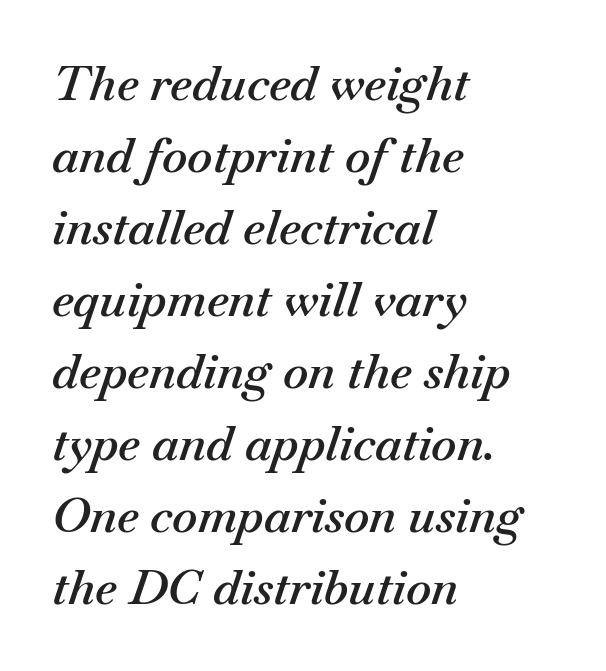
The image shows 48 px semibold type, italic (leaning right); set left-aligned, normal line spacing (1.5x), normal letter spacing, not underlined; medium stroke contrast and a small x-height.
